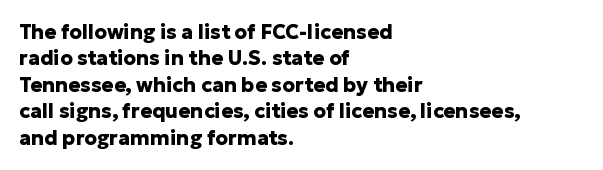
No extra tracking has been applied to these lines. The font is running at its bold setting. Students, observe: this is what conventionally led text looks like. Ascenders rise straight up at ninety degrees.
